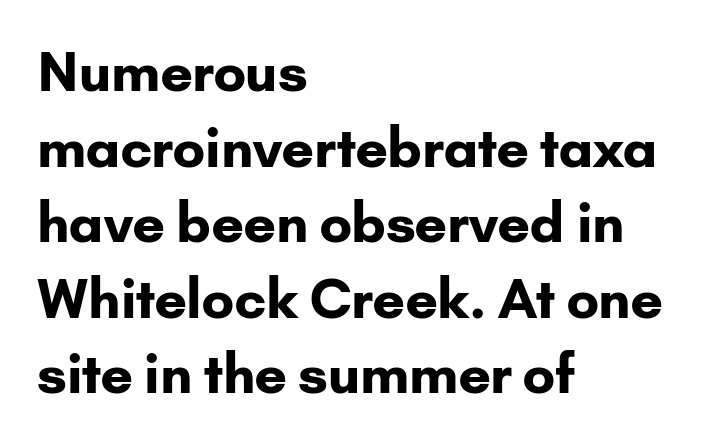
Q: Is the text bold? A: Yes.
Q: Is the text italic (slanted)? A: No, it is upright.
Q: Is the typeface a serif or a sans-serif typeface? A: Sans-serif.
Q: Is the text underlined? A: No.
Q: How is the paragraph aligned? A: Left-aligned.
Q: Is the spacing between letters normal or unusually wide? A: Normal.
Q: Is the spacing between lines tight, normal or loose? A: Normal.
Q: Width (condensed, normal, or wide)? A: Normal.
Q: Stroke contrast? A: Low.
Q: x-height? A: Small.
Q: Monospaced? A: No.
